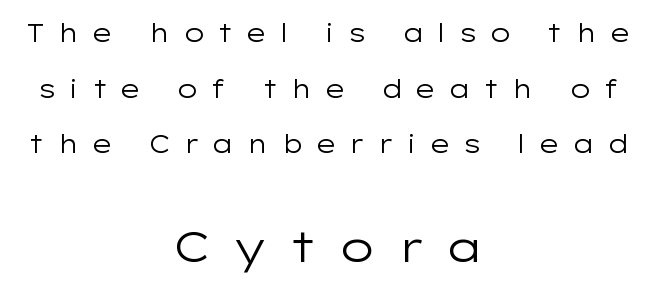
Q: Is the text bold? A: No.
Q: Is the text italic (slanted)? A: No, it is upright.
Q: Is the typeface a serif or a sans-serif typeface? A: Sans-serif.
Q: Is the text underlined? A: No.
Q: How is the paragraph aligned? A: Centered.
Q: Is the spacing between letters normal or unusually wide? A: Unusually wide.
Q: Is the spacing between lines tight, normal or loose? A: Loose.
Q: Which block of text is set in a larger size, the first (top) or the second (bottom)? A: The second (bottom) one.
Q: Width (condensed, normal, or wide)? A: Wide.
Q: Stroke contrast? A: Low.
Q: x-height? A: Medium.
Q: Monospaced? A: No.
